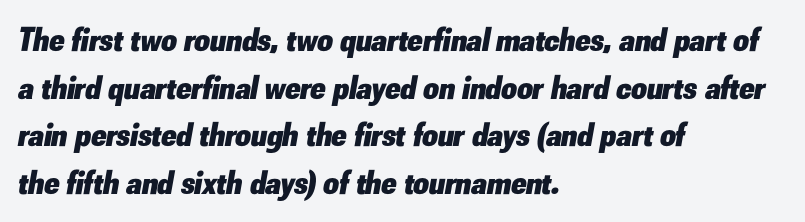
Is the type bold? Yes — the strokes are clearly thick and heavy. The string is rendered with underlining switched off. The passage shown has conventional tracking throughout. Italic? Definitely — the glyphs are oblique.
